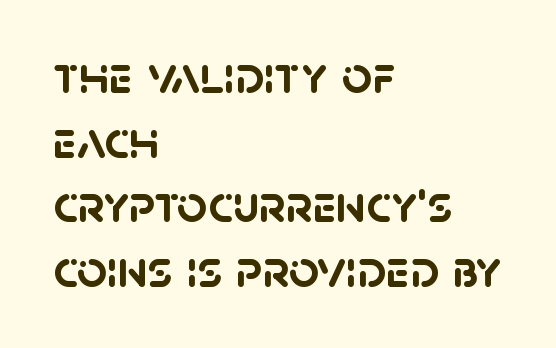
Q: Is the text bold? A: Yes.
Q: Is the typeface a serif or a sans-serif typeface? A: Sans-serif.
Q: Is the text underlined? A: No.
Q: How is the paragraph aligned? A: Left-aligned.
Q: Is the spacing between letters normal or unusually wide? A: Normal.
Q: Width (condensed, normal, or wide)? A: Normal.
Q: Stroke contrast? A: Low.
Q: x-height? A: Large.
Q: Monospaced? A: No.
